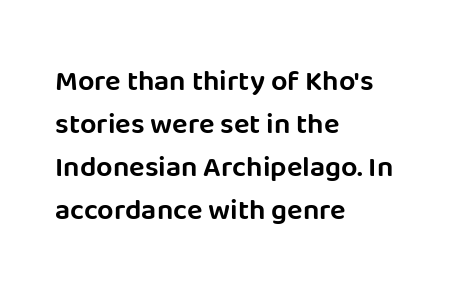
Q: Is the text italic (slanted)? A: No, it is upright.
Q: Is the typeface a serif or a sans-serif typeface? A: Sans-serif.
Q: Is the text underlined? A: No.
Q: How is the paragraph aligned? A: Left-aligned.
Q: Is the spacing between letters normal or unusually wide? A: Normal.
Q: Is the spacing between lines tight, normal or loose? A: Normal.
Q: Width (condensed, normal, or wide)? A: Normal.
Q: Stroke contrast? A: Low.
Q: x-height? A: Large.
Q: Monospaced? A: No.
